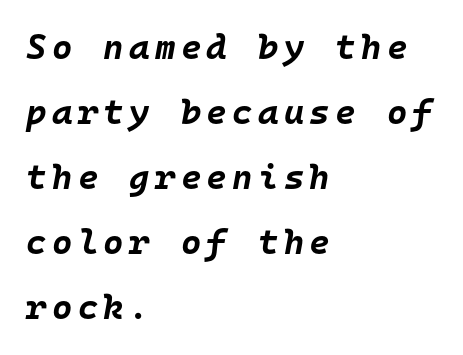
{"italic": "yes", "lean": "right", "slant_degrees": 10, "bold": "yes", "weight": "bold", "width": "normal", "stroke_contrast": "low", "x_height": "large", "monospaced": "yes", "underline": "no", "align": "left", "line_spacing_ratio": 1.86, "glyph_px": 35}
